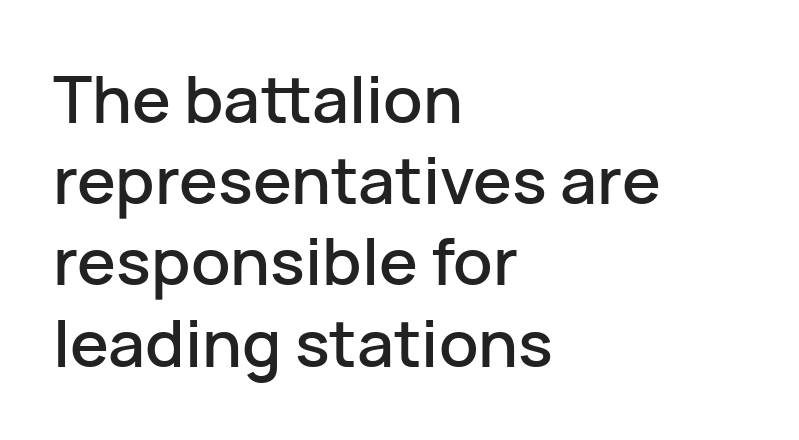
{"serif": "no", "italic": "no", "width": "normal", "stroke_contrast": "low", "x_height": "medium", "monospaced": "no", "underline": "no", "align": "left", "line_spacing": "normal", "line_spacing_ratio": 1.25, "letter_spacing": "normal", "letter_spacing_em": 0.0, "glyph_px": 65}
